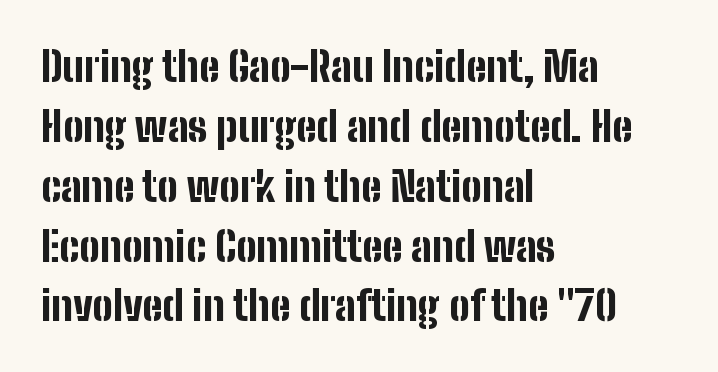
Does the copy run flush right? No — it runs flush left. Posture: upright roman. Each letter's strokes conclude bluntly, with no projecting serifs. The zone under the glyphs is completely vacant. A typesetter would call this zero additional tracking.
